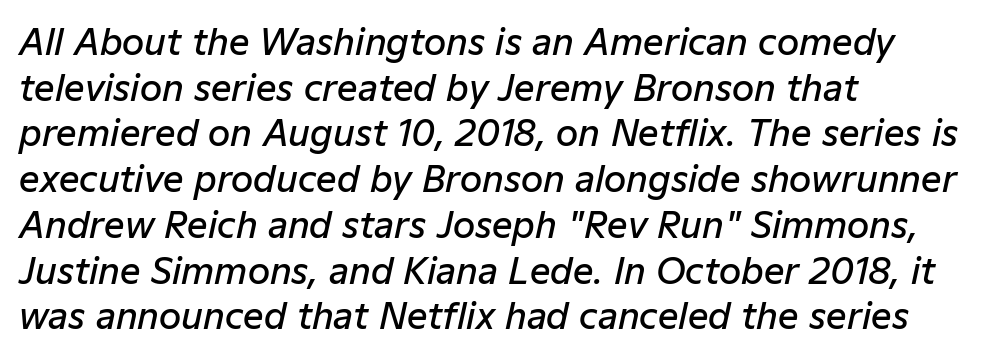
The zone under the glyphs is completely vacant. This sample is left-justified, so line endings fall wherever the words run out. Look at the tracking — it's just the regular setting, nothing added. A typesetter would call this leading conventional body-copy spacing. The font's italic variant was chosen for this text.
